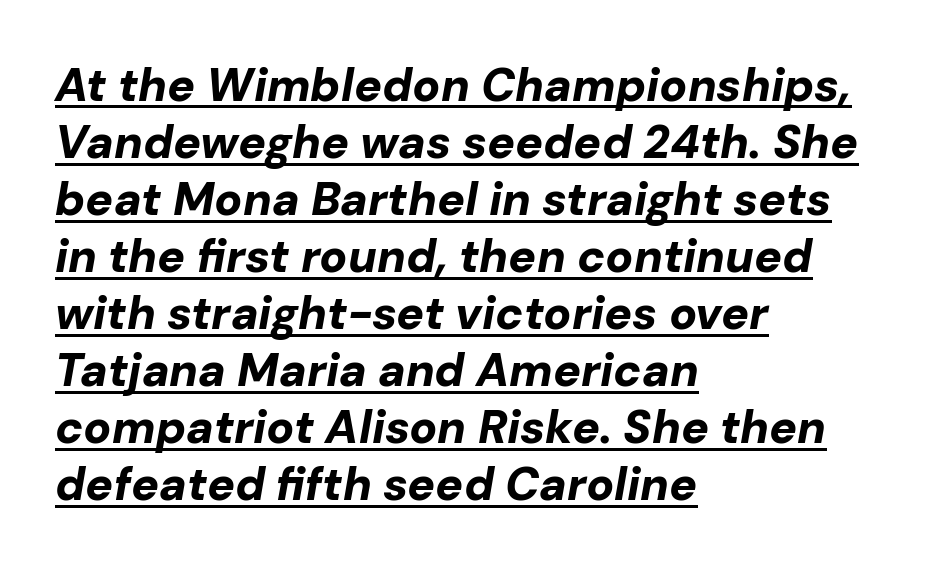
The text carries the slant typical of an italic or oblique font. Beneath each row of characters lies a ruled line. These lines keep a tight, regular rhythm from letter to letter. Strokes here are thick enough to call this a true bold.
